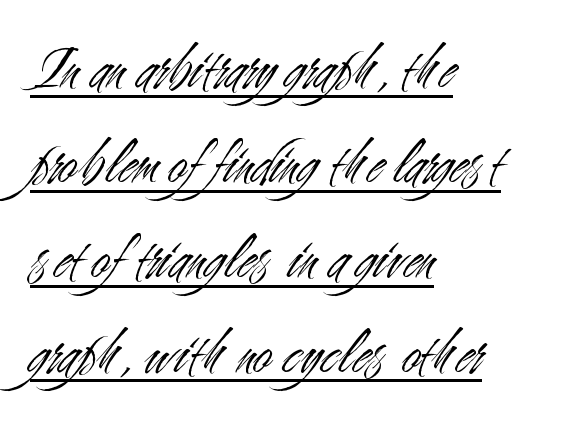
The image shows 65 px light, condensed sans-serif type; set left-aligned, normal line spacing (1.46x), normal letter spacing, underlined; medium stroke contrast and a small x-height.
